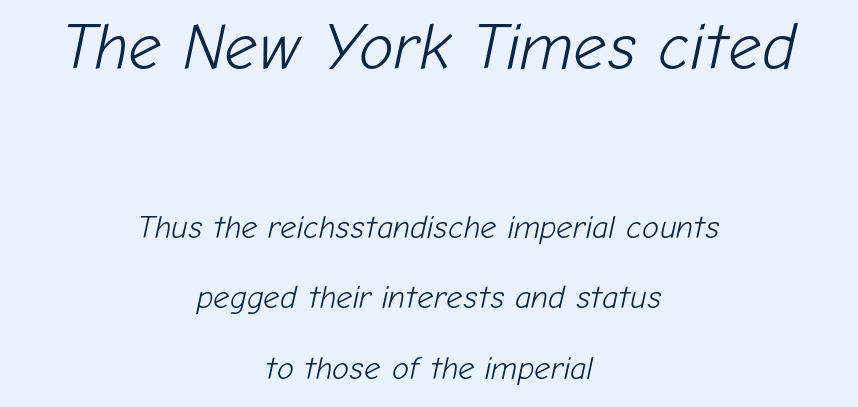
Q: Is the text bold? A: No.
Q: Is the text italic (slanted)? A: Yes, it leans right by about 12 degrees.
Q: Is the text underlined? A: No.
Q: How is the paragraph aligned? A: Centered.
Q: Is the spacing between letters normal or unusually wide? A: Normal.
Q: Is the spacing between lines tight, normal or loose? A: Loose.
Q: Which block of text is set in a larger size, the first (top) or the second (bottom)? A: The first (top) one.
Q: Width (condensed, normal, or wide)? A: Normal.
Q: Stroke contrast? A: Low.
Q: x-height? A: Medium.
Q: Monospaced? A: No.
